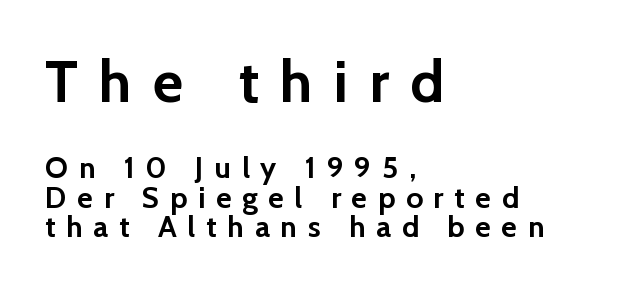
The image shows 59 px semibold sans-serif type, upright; set left-aligned, tight line spacing (0.97x), unusually wide letter spacing (+0.36 em), not underlined; the first (top) block is 1.97x larger; low stroke contrast and a medium x-height.
